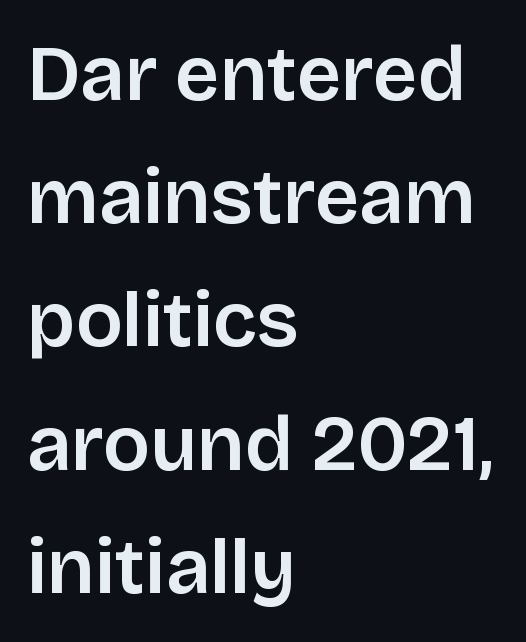
The image shows 78 px sans-serif type, upright; set left-aligned, normal line spacing (1.58x), normal letter spacing, not underlined; low stroke contrast and a large x-height.
